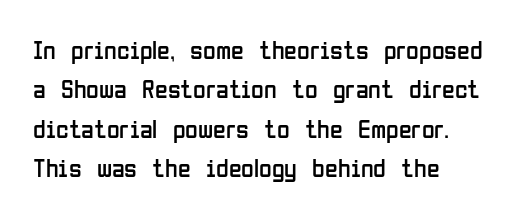
Q: Is the text bold? A: No.
Q: Is the text italic (slanted)? A: No, it is upright.
Q: Is the text underlined? A: No.
Q: Is the spacing between letters normal or unusually wide? A: Normal.
Q: Is the spacing between lines tight, normal or loose? A: Normal.
